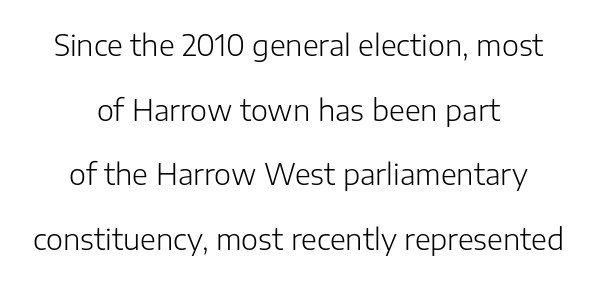
The image shows 29 px light sans-serif type, upright; set centered, loose line spacing (2.23x), normal letter spacing, not underlined; low stroke contrast and a medium x-height.
